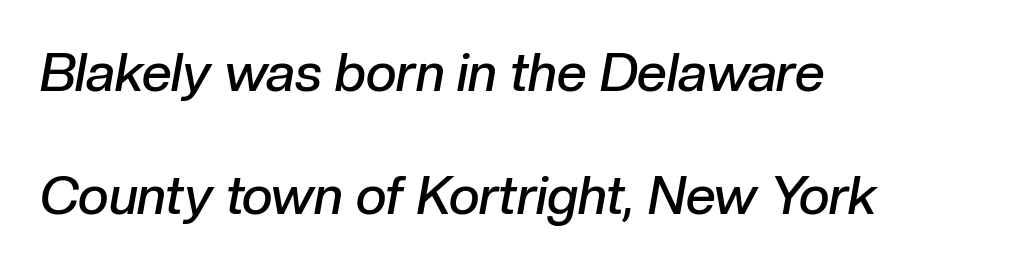
{"italic": "yes", "lean": "right", "slant_degrees": 10, "bold": "semi", "weight": "semibold", "width": "normal", "stroke_contrast": "low", "x_height": "medium", "monospaced": "no", "underline": "no", "align": "left", "line_spacing": "loose", "line_spacing_ratio": 2.32, "letter_spacing": "normal", "letter_spacing_em": 0.0, "glyph_px": 53}
